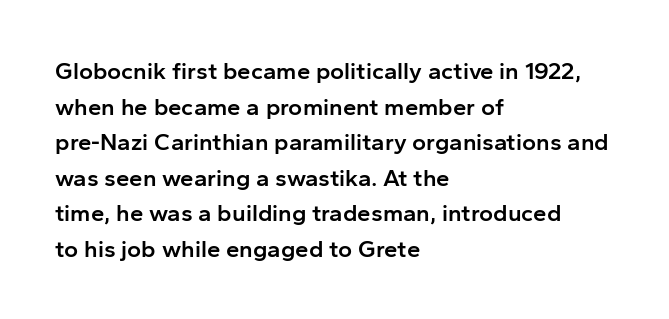
Q: Is the text bold? A: Semi-bold.
Q: Is the text italic (slanted)? A: No, it is upright.
Q: Is the text underlined? A: No.
Q: How is the paragraph aligned? A: Left-aligned.
Q: Is the spacing between letters normal or unusually wide? A: Normal.
Q: Is the spacing between lines tight, normal or loose? A: Normal.
